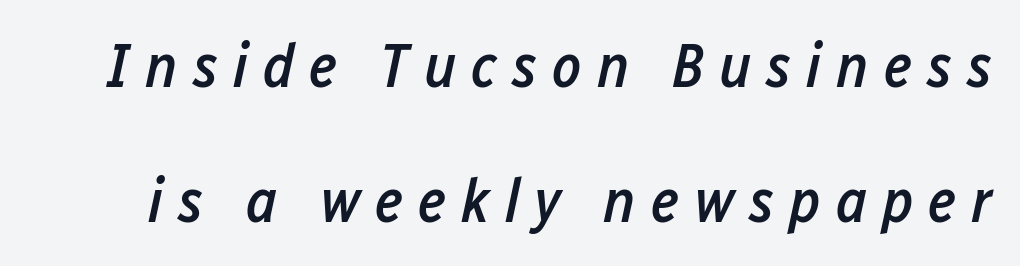
The image shows 62 px semibold, condensed type, italic (leaning right); set loose line spacing (2.17x), unusually wide letter spacing (+0.24 em), not underlined; low stroke contrast and a medium x-height.
